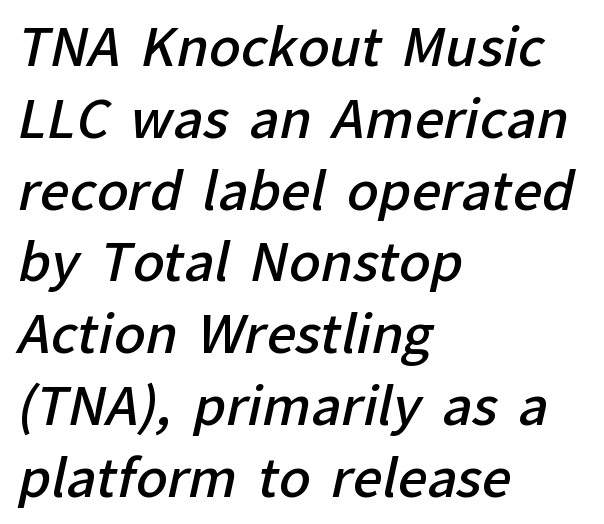
The image shows 52 px semibold sans-serif type; set left-aligned, normal line spacing (1.38x), normal letter spacing, not underlined; low stroke contrast and a medium x-height.
